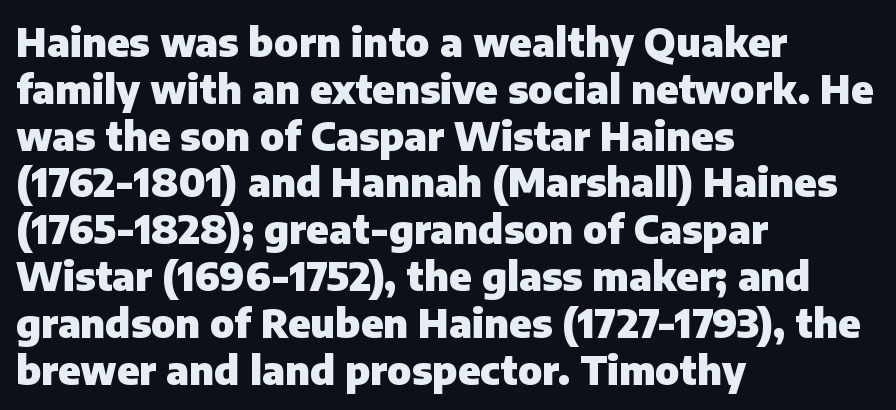
Words appear dense and cohesive because spacing is normal. The gap between lines stays unmarked. A student would call this left alignment; a typographer would say flush left, rag right. Note: no serifs on the glyphs.
